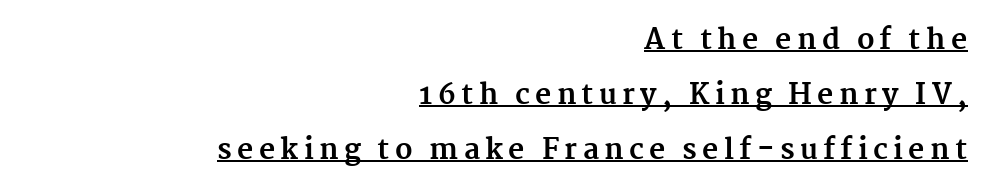
Q: Is the text bold? A: Yes.
Q: Is the text italic (slanted)? A: No, it is upright.
Q: Is the typeface a serif or a sans-serif typeface? A: Serif.
Q: Is the text underlined? A: Yes.
Q: How is the paragraph aligned? A: Right-aligned.
Q: Is the spacing between lines tight, normal or loose? A: Loose.
Q: Width (condensed, normal, or wide)? A: Normal.
Q: Stroke contrast? A: Medium.
Q: x-height? A: Medium.
Q: Monospaced? A: No.
